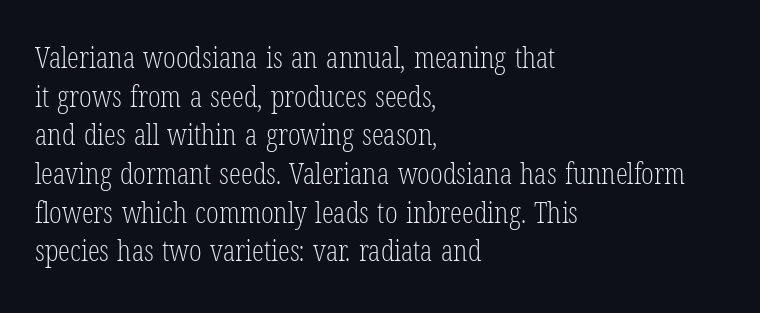
Q: Is the text bold? A: No.
Q: Is the text italic (slanted)? A: No, it is upright.
Q: Is the typeface a serif or a sans-serif typeface? A: Serif.
Q: Is the text underlined? A: No.
Q: How is the paragraph aligned? A: Left-aligned.
Q: Is the spacing between letters normal or unusually wide? A: Normal.
Q: Is the spacing between lines tight, normal or loose? A: Normal.
Q: Width (condensed, normal, or wide)? A: Condensed.
Q: Stroke contrast? A: Low.
Q: x-height? A: Medium.
Q: Monospaced? A: No.
